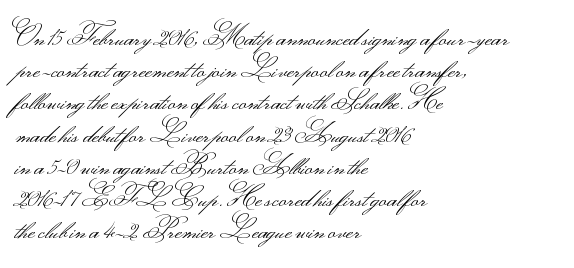
The image shows 26 px text type; set left-aligned, line spacing 1.24x, normal letter spacing, not underlined.
